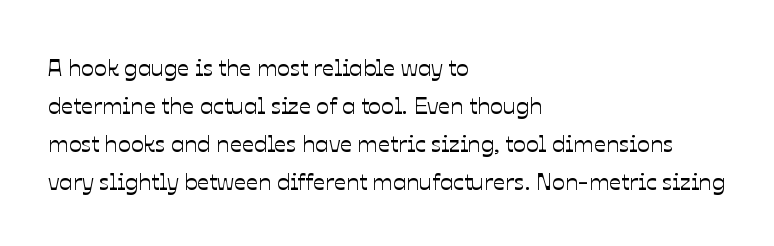
Q: Is the text italic (slanted)? A: No, it is upright.
Q: Is the text underlined? A: No.
Q: How is the paragraph aligned? A: Left-aligned.
Q: Is the spacing between letters normal or unusually wide? A: Normal.
Q: Is the spacing between lines tight, normal or loose? A: Normal.
